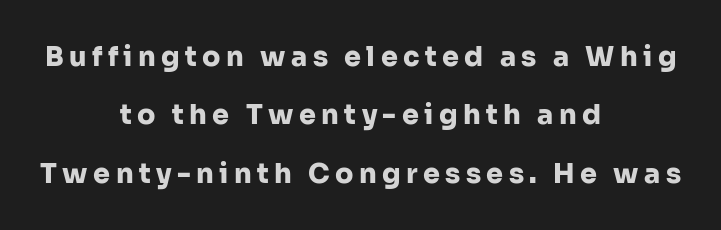
The image shows 27 px bold type, upright; set centered, loose line spacing (2.16x), unusually wide letter spacing (+0.2 em), not underlined.
